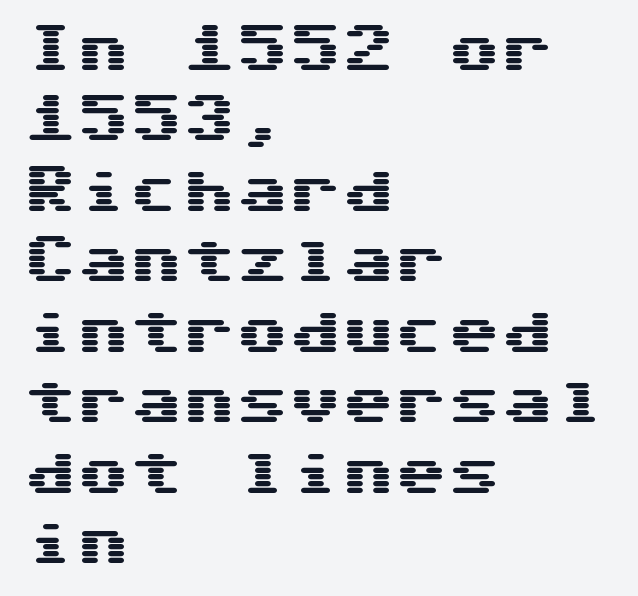
Does the type have serifs? No, each stem ends abruptly. Spacing between characters is what you'd get straight out of the box. No italicization has been applied; the sample stays upright. One glance says typical: line gaps are just what's usual. If you drew a ruler down the left edge, every line would touch it. Descenders hang freely into open space.
